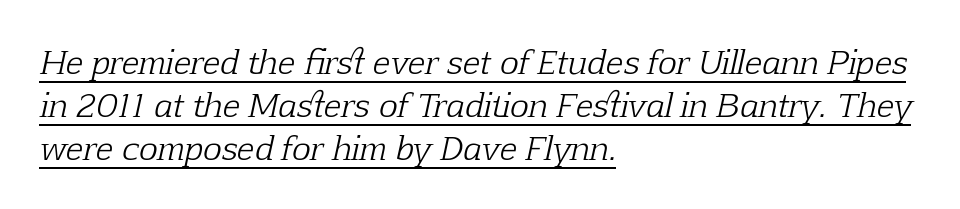
{"serif": "yes", "italic": "yes", "lean": "right", "slant_degrees": 12, "bold": "no", "weight": "light", "width": "normal", "stroke_contrast": "low", "x_height": "medium", "monospaced": "no", "underline": "yes", "align": "left", "line_spacing": "normal", "line_spacing_ratio": 1.35, "letter_spacing": "normal", "letter_spacing_em": 0.0, "glyph_px": 32}
